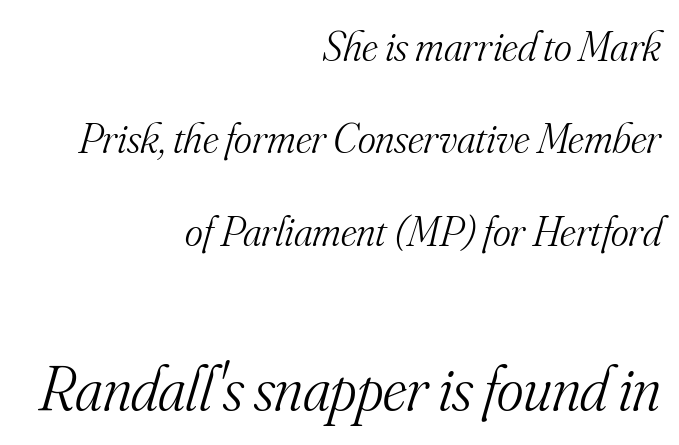
{"serif": "yes", "italic": "yes", "lean": "right", "slant_degrees": 16, "bold": "no", "weight": "light", "width": "normal", "stroke_contrast": "medium", "x_height": "small", "monospaced": "no", "underline": "no", "align": "right", "line_spacing": "loose", "line_spacing_ratio": 2.15, "letter_spacing": "normal", "letter_spacing_em": 0.0, "larger_block": "second", "size_ratio": 1.49, "glyph_px": 64}
